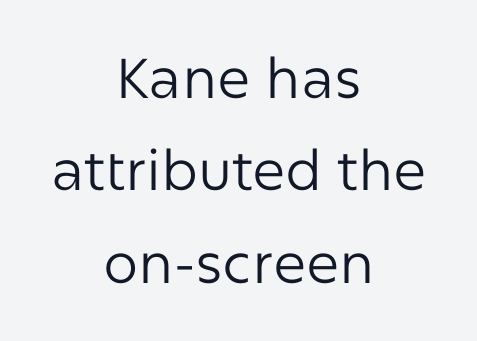
Q: Is the text bold? A: No.
Q: Is the text italic (slanted)? A: No, it is upright.
Q: Is the typeface a serif or a sans-serif typeface? A: Sans-serif.
Q: Is the text underlined? A: No.
Q: How is the paragraph aligned? A: Centered.
Q: Is the spacing between letters normal or unusually wide? A: Normal.
Q: Is the spacing between lines tight, normal or loose? A: Normal.
Q: Width (condensed, normal, or wide)? A: Normal.
Q: Stroke contrast? A: Low.
Q: x-height? A: Medium.
Q: Monospaced? A: No.
